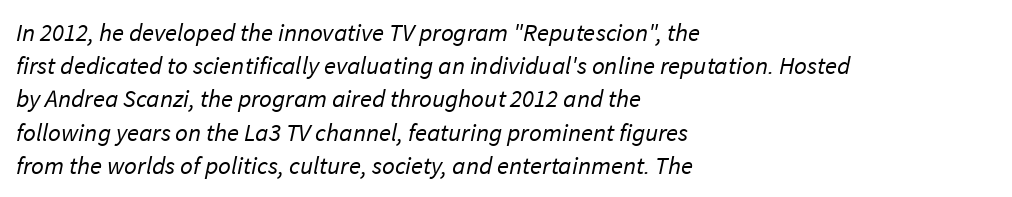
{"bold": "no", "underline": "no", "align": "left", "line_spacing": "normal", "line_spacing_ratio": 1.33, "letter_spacing": "normal", "letter_spacing_em": 0.0, "glyph_px": 25}
